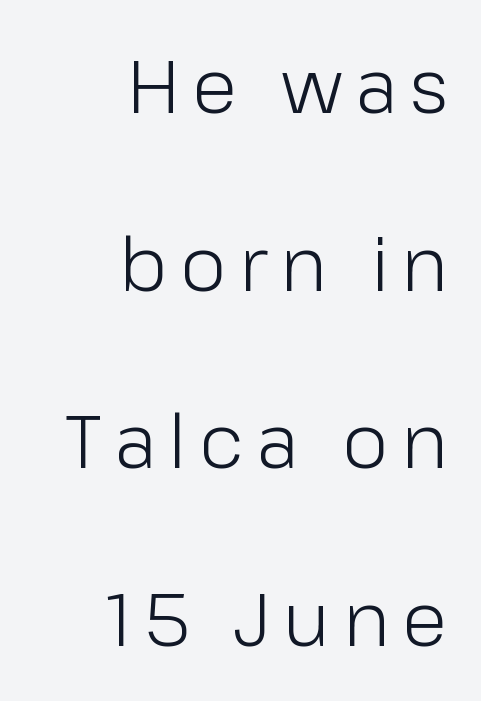
The image shows 74 px light sans-serif type, upright; set right-aligned, loose line spacing (2.4x), not underlined; low stroke contrast and a medium x-height.
